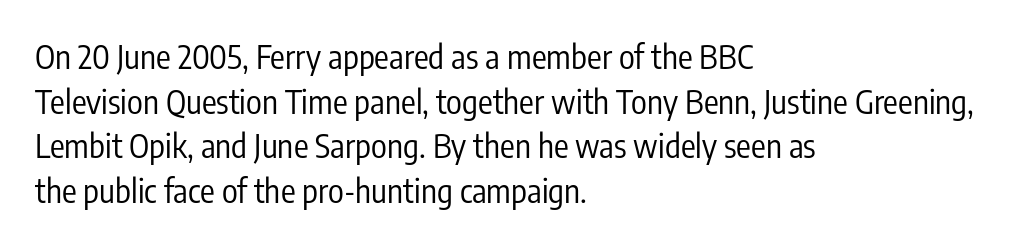
{"serif": "no", "italic": "no", "bold": "no", "weight": "regular", "width": "condensed", "stroke_contrast": "low", "x_height": "medium", "monospaced": "no", "underline": "no", "align": "left", "line_spacing": "normal", "line_spacing_ratio": 1.35, "letter_spacing": "normal", "letter_spacing_em": 0.0, "glyph_px": 33}
